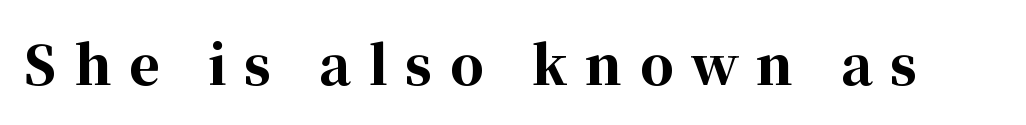
Students, note that the glyphs here are deliberately spaced far apart. The passage shown is typed in a proportional face where columns would drift. Strong, thick strokes mark this as bold type. The words here are not underlined. Notice how the stems are strictly vertical — no italics here. Serifs: yes, visible at the terminals of the letterforms.
